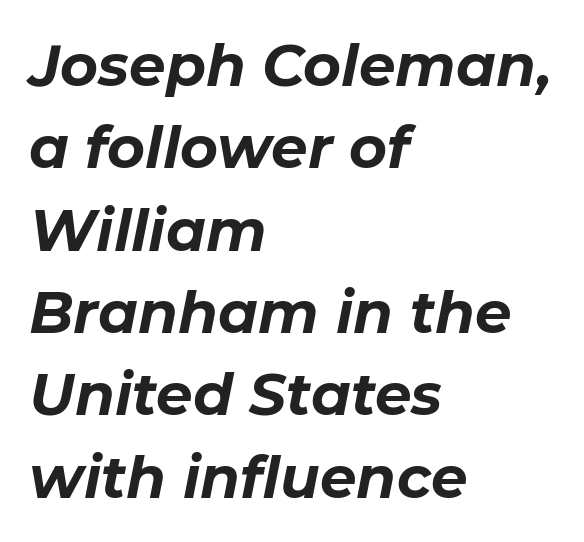
Q: Is the text bold? A: Yes.
Q: Is the text italic (slanted)? A: Yes, it leans right by about 11 degrees.
Q: Is the text underlined? A: No.
Q: How is the paragraph aligned? A: Left-aligned.
Q: Is the spacing between letters normal or unusually wide? A: Normal.
Q: Is the spacing between lines tight, normal or loose? A: Normal.
Q: Width (condensed, normal, or wide)? A: Normal.
Q: Stroke contrast? A: Low.
Q: x-height? A: Medium.
Q: Monospaced? A: No.
